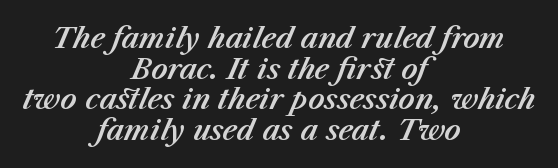
{"italic": "yes", "lean": "right", "slant_degrees": 23, "width": "normal", "stroke_contrast": "medium", "x_height": "medium", "monospaced": "no", "underline": "no", "align": "center", "line_spacing": "tight", "line_spacing_ratio": 1.09, "letter_spacing": "normal", "letter_spacing_em": 0.0, "glyph_px": 28}
